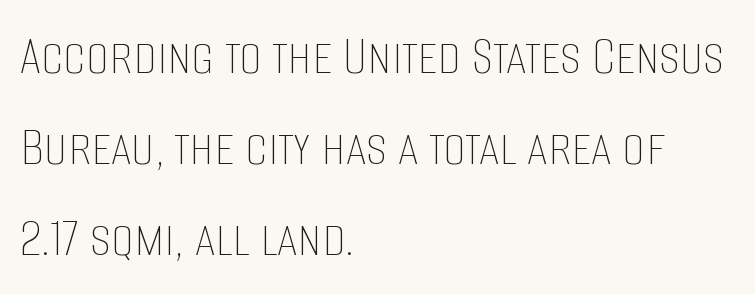
{"italic": "no", "bold": "no", "weight": "thin", "width": "condensed", "stroke_contrast": "low", "x_height": "large", "monospaced": "no", "underline": "no", "align": "left", "line_spacing": "normal", "line_spacing_ratio": 1.57, "letter_spacing": "normal", "letter_spacing_em": 0.0, "glyph_px": 58}
